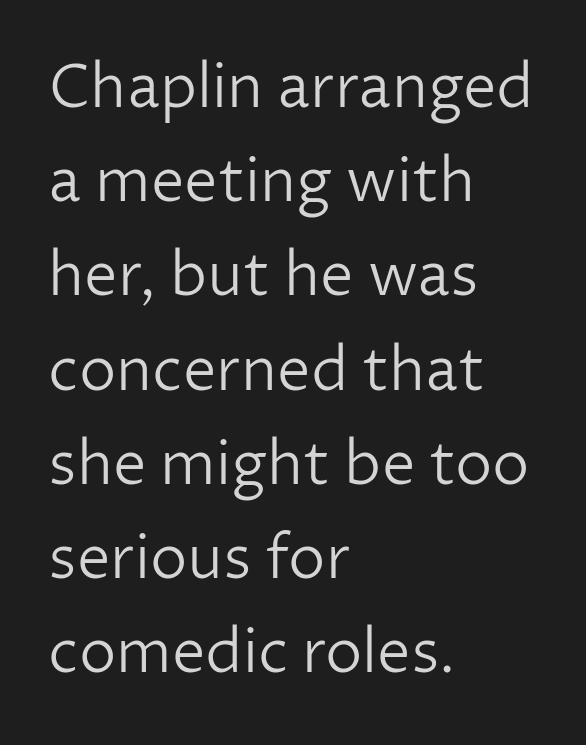
{"serif": "no", "italic": "no", "bold": "no", "weight": "light", "width": "normal", "stroke_contrast": "low", "x_height": "medium", "monospaced": "no", "underline": "no", "align": "left", "line_spacing": "normal", "line_spacing_ratio": 1.57, "letter_spacing": "normal", "letter_spacing_em": 0.0, "glyph_px": 60}
